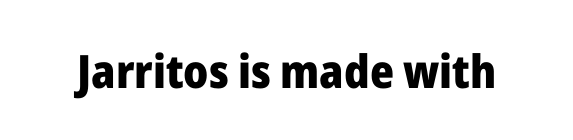
The image shows 46 px heavy sans-serif type, upright; set normal letter spacing, not underlined; low stroke contrast and a medium x-height.
